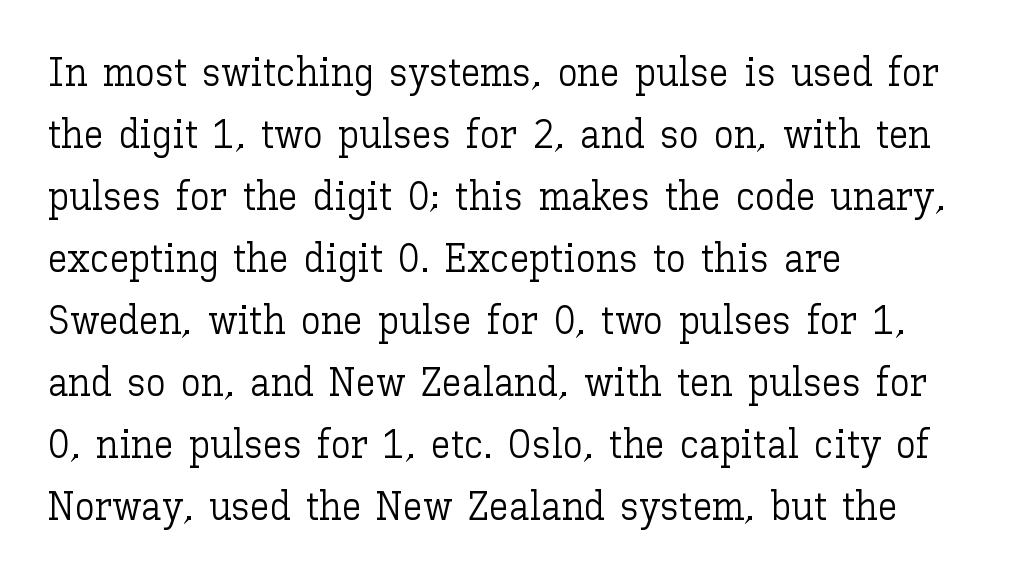
The image shows 40 px light type, upright; set left-aligned, normal line spacing (1.55x), normal letter spacing, not underlined; low stroke contrast and a medium x-height.
